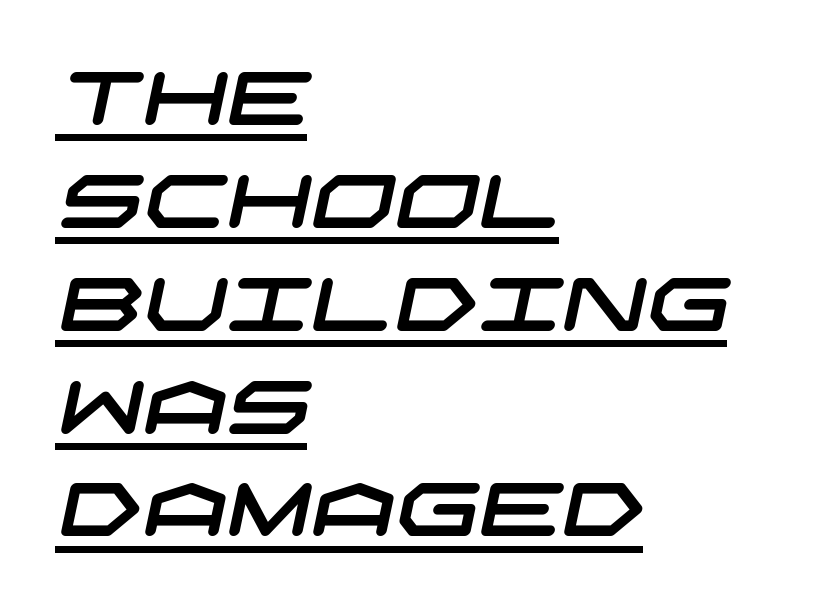
Caption: lettering with a line underneath. Observe the absence of serifs on each vertical stroke in this sample. Rows of type keep a routine distance in the vertical direction. Tracking value appears to be zero — textbook default spacing.
